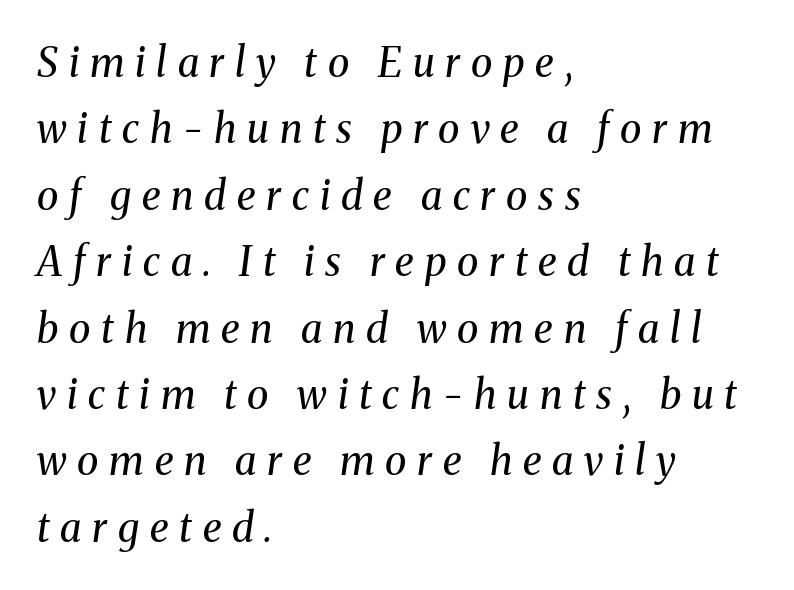
Q: Is the text bold? A: No.
Q: Is the text italic (slanted)? A: Yes, it leans right by about 8 degrees.
Q: Is the typeface a serif or a sans-serif typeface? A: Serif.
Q: Is the text underlined? A: No.
Q: How is the paragraph aligned? A: Left-aligned.
Q: Is the spacing between letters normal or unusually wide? A: Unusually wide.
Q: Is the spacing between lines tight, normal or loose? A: Normal.
Q: Width (condensed, normal, or wide)? A: Normal.
Q: Stroke contrast? A: Medium.
Q: x-height? A: Medium.
Q: Monospaced? A: No.
